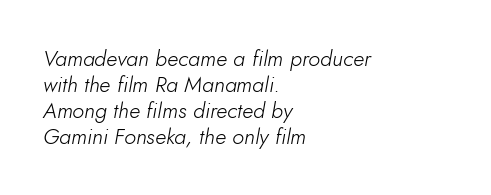
The image shows 22 px text type, italic (leaning right); set left-aligned, line spacing 1.18x, normal letter spacing, not underlined.
